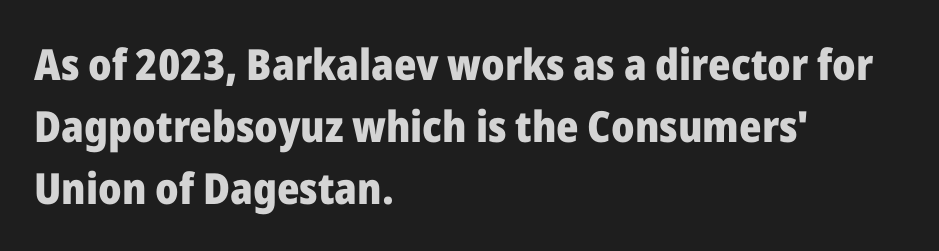
{"serif": "no", "italic": "no", "bold": "yes", "weight": "heavy", "width": "normal", "stroke_contrast": "low", "x_height": "medium", "monospaced": "no", "underline": "no", "align": "left", "line_spacing": "normal", "line_spacing_ratio": 1.44, "letter_spacing": "normal", "letter_spacing_em": 0.0, "glyph_px": 43}
